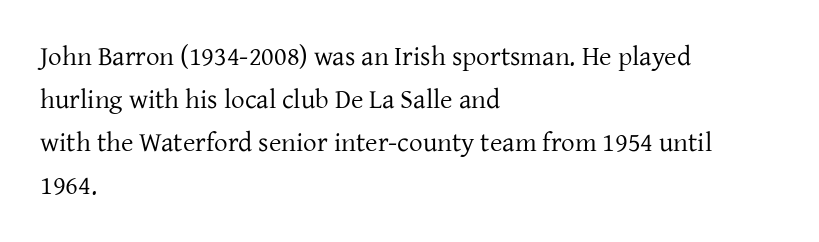
Line beginnings align vertically; line endings do not. Quick note: not italic, upright. No chunkiness to these letters — they're not bold. Default kerning and tracking; the words read as compact shapes.
